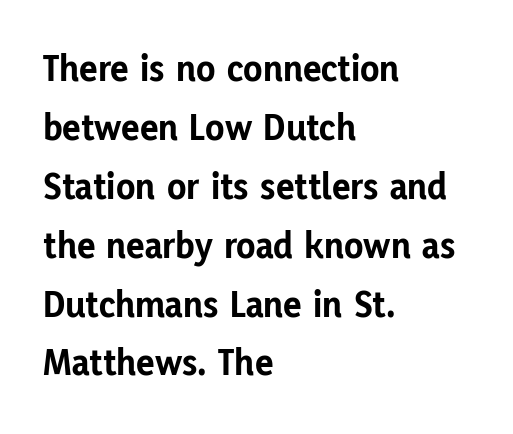
Q: Is the text bold? A: Yes.
Q: Is the text italic (slanted)? A: No, it is upright.
Q: Is the typeface a serif or a sans-serif typeface? A: Sans-serif.
Q: Is the text underlined? A: No.
Q: How is the paragraph aligned? A: Left-aligned.
Q: Is the spacing between letters normal or unusually wide? A: Normal.
Q: Is the spacing between lines tight, normal or loose? A: Normal.
Q: Width (condensed, normal, or wide)? A: Normal.
Q: Stroke contrast? A: Low.
Q: x-height? A: Medium.
Q: Monospaced? A: No.
